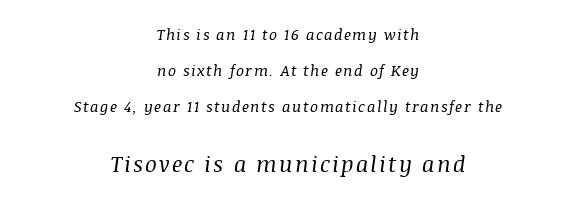
The image shows 22 px text type, italic (leaning right); set centered, loose line spacing (2.39x), not underlined; the second (bottom) block is 1.47x larger.
